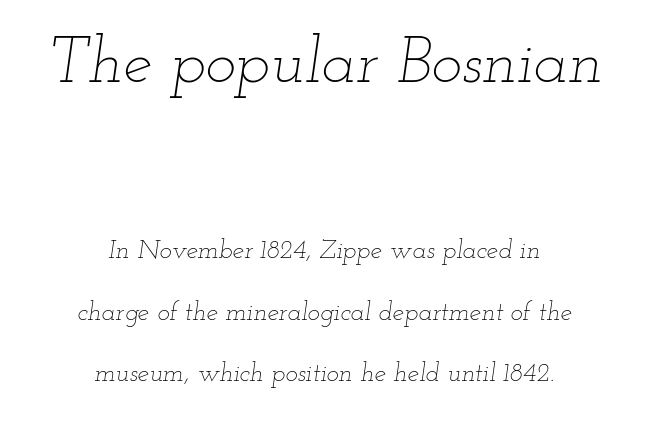
Reading down the column, the eye jumps a long way to each next line. Bare-footed words on every line. Is this a fixed-width face? No — the glyphs have proportional, varying widths. Stem width sits at or under what a default text font uses. Is the block centered? Yes — each line is placed symmetrically about the middle. Between one letter and the next there's only the usual sliver of space.
